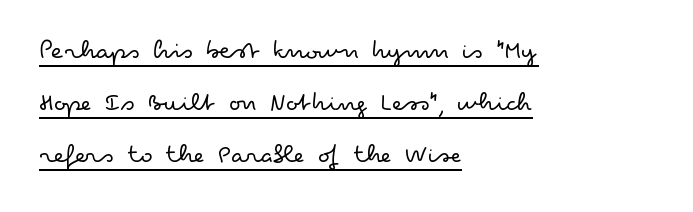
{"serif": "no", "italic": "no", "bold": "no", "weight": "light", "width": "wide", "stroke_contrast": "low", "x_height": "small", "monospaced": "no", "underline": "yes", "align": "left", "line_spacing_ratio": 1.86, "letter_spacing": "normal", "letter_spacing_em": 0.0, "glyph_px": 28}
